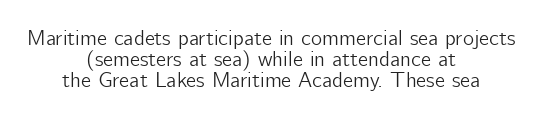
{"italic": "no", "underline": "no", "align": "center", "line_spacing": "tight", "line_spacing_ratio": 1.0, "letter_spacing": "normal", "letter_spacing_em": 0.0, "glyph_px": 21}
